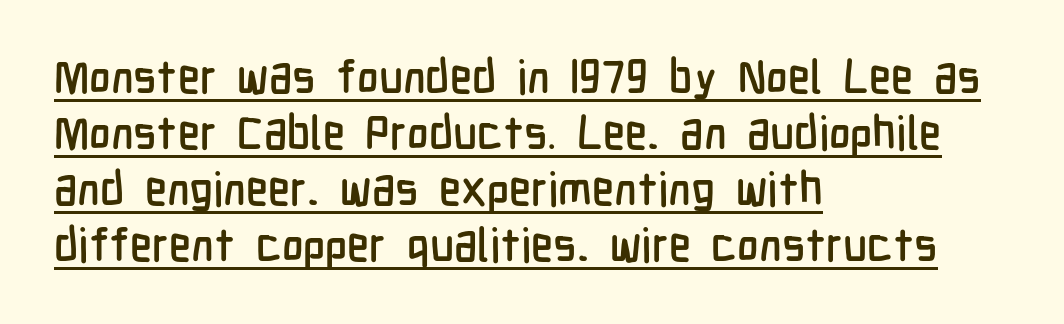
Spacing verdict: proportional, widths tailored to each character. A roman cut, with each character standing at attention. The line texture is even and compact thanks to regular tracking. A student would call this left alignment; a typographer would say flush left, rag right. A baseline rule has been typeset under these characters.
